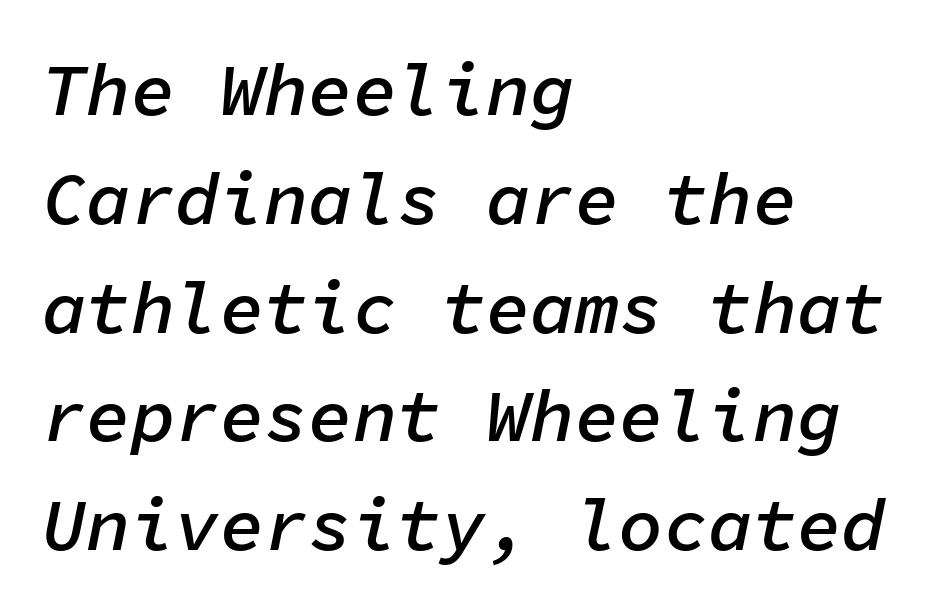
Emphasis-style slanted type is in use. These lines are rendered in a fixed-pitch font. A classic flush-left, rag-right setting is used for this passage. Emphasis by weight is partial: semibold.
